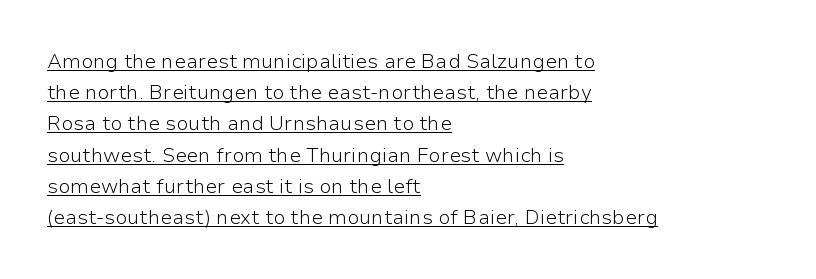
Q: Is the text bold? A: No.
Q: Is the text italic (slanted)? A: No, it is upright.
Q: Is the text underlined? A: Yes.
Q: How is the paragraph aligned? A: Left-aligned.
Q: Is the spacing between letters normal or unusually wide? A: Normal.
Q: Is the spacing between lines tight, normal or loose? A: Normal.
